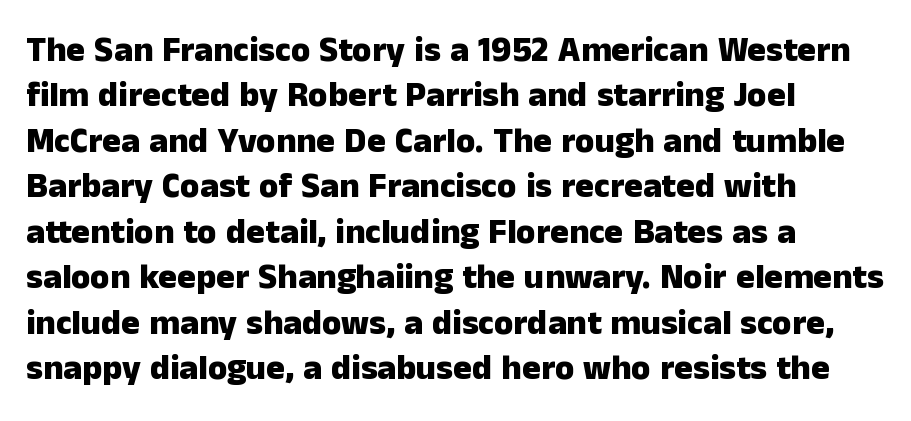
Q: Is the text bold? A: Yes.
Q: Is the text italic (slanted)? A: No, it is upright.
Q: Is the typeface a serif or a sans-serif typeface? A: Sans-serif.
Q: Is the text underlined? A: No.
Q: How is the paragraph aligned? A: Left-aligned.
Q: Is the spacing between letters normal or unusually wide? A: Normal.
Q: Is the spacing between lines tight, normal or loose? A: Normal.
Q: Width (condensed, normal, or wide)? A: Normal.
Q: Stroke contrast? A: Low.
Q: x-height? A: Medium.
Q: Monospaced? A: No.
